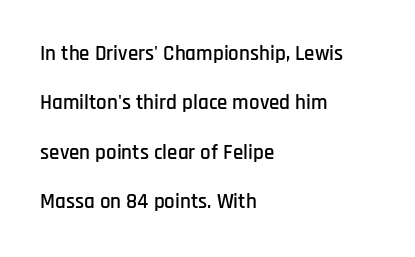
The image shows 21 px text type, upright; set left-aligned, loose line spacing (2.35x), normal letter spacing, not underlined.
